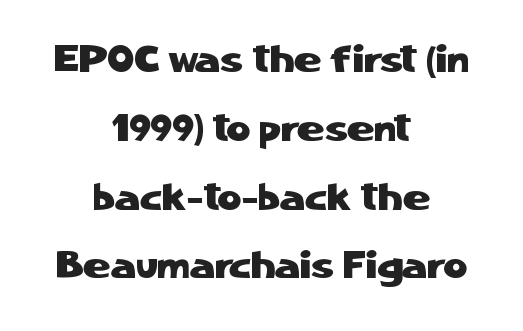
The text was rendered using a sans face with plain stroke endings. Here the designer chose a conventional face with non-uniform glyph widths. Students, note that the glyphs here touch the page at normal intervals. Rule under the text: the space is simply empty. A roman cut, with each character standing at attention. Layout note: lines centered.
